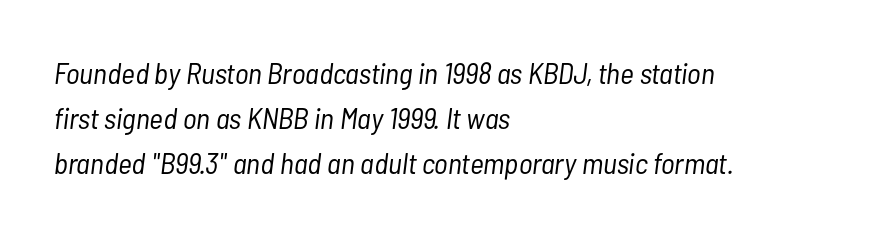
{"italic": "yes", "lean": "right", "slant_degrees": 7, "bold": "no", "weight": "light", "width": "condensed", "stroke_contrast": "low", "x_height": "medium", "monospaced": "no", "underline": "no", "align": "left", "line_spacing": "normal", "line_spacing_ratio": 1.5, "letter_spacing": "normal", "letter_spacing_em": 0.0, "glyph_px": 30}
